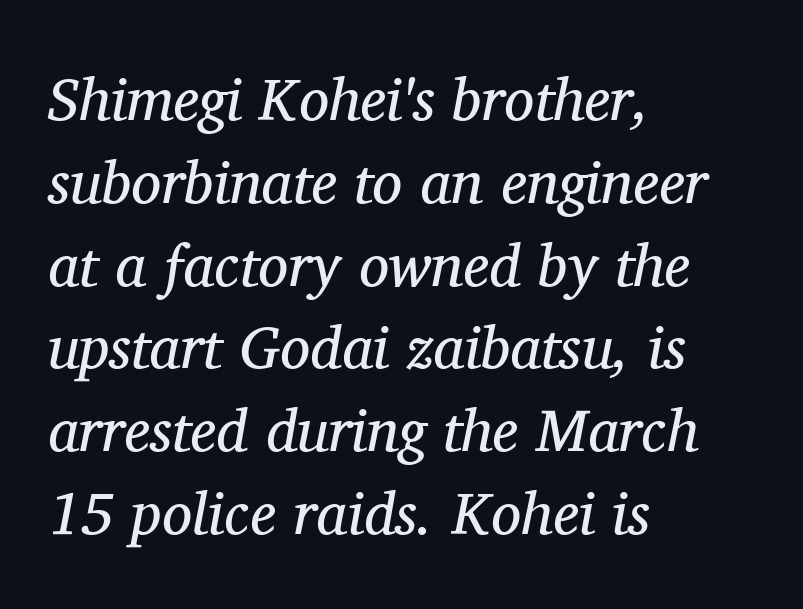
Q: Is the text bold? A: No.
Q: Is the text italic (slanted)? A: Yes, it leans right by about 11 degrees.
Q: Is the typeface a serif or a sans-serif typeface? A: Serif.
Q: Is the text underlined? A: No.
Q: How is the paragraph aligned? A: Left-aligned.
Q: Is the spacing between letters normal or unusually wide? A: Normal.
Q: Is the spacing between lines tight, normal or loose? A: Normal.
Q: Width (condensed, normal, or wide)? A: Normal.
Q: Stroke contrast? A: Medium.
Q: x-height? A: Medium.
Q: Monospaced? A: No.
